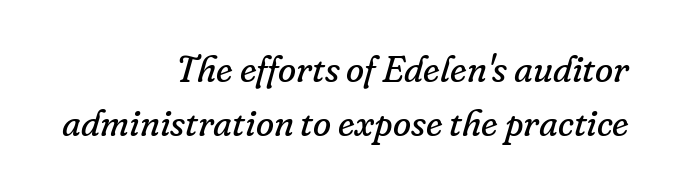
The image shows 37 px regular-weight serif type, italic (leaning right); set right-aligned, normal line spacing (1.46x), normal letter spacing, not underlined; low stroke contrast and a small x-height.
